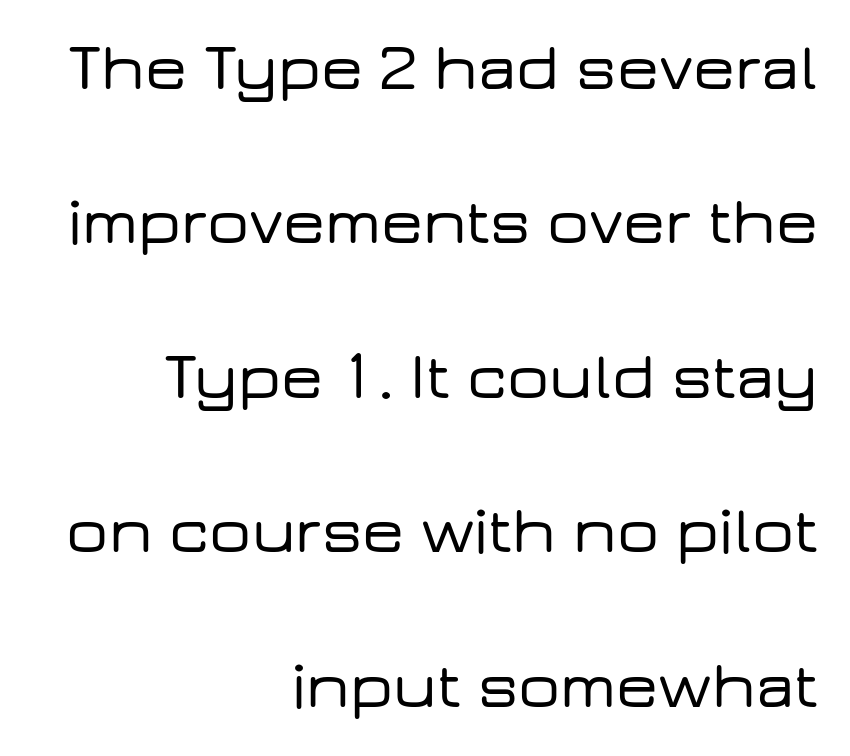
Q: Is the text italic (slanted)? A: No, it is upright.
Q: Is the typeface a serif or a sans-serif typeface? A: Sans-serif.
Q: Is the text underlined? A: No.
Q: How is the paragraph aligned? A: Right-aligned.
Q: Is the spacing between letters normal or unusually wide? A: Normal.
Q: Is the spacing between lines tight, normal or loose? A: Loose.
Q: Width (condensed, normal, or wide)? A: Wide.
Q: Stroke contrast? A: Low.
Q: x-height? A: Medium.
Q: Monospaced? A: No.
